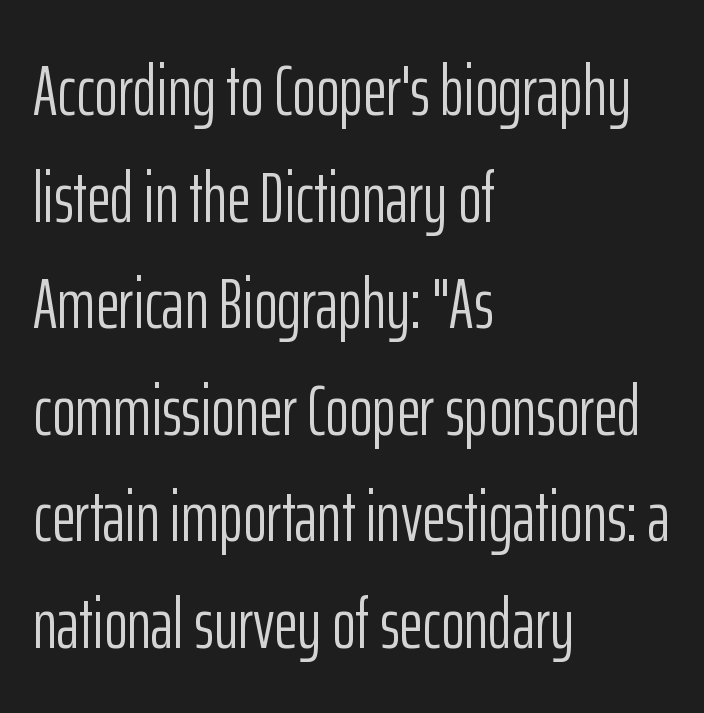
The image shows 72 px light, condensed sans-serif type, upright; set left-aligned, normal line spacing (1.48x), normal letter spacing, not underlined; low stroke contrast and a medium x-height.
